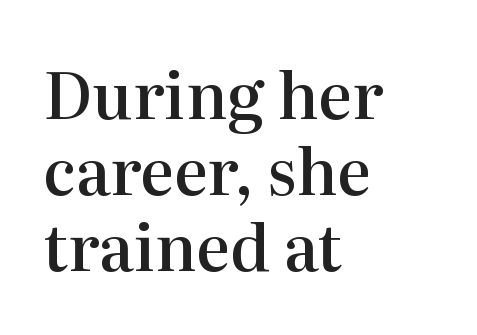
{"serif": "yes", "italic": "no", "bold": "semi", "weight": "semibold", "width": "normal", "stroke_contrast": "high", "x_height": "medium", "monospaced": "no", "underline": "no", "align": "left", "line_spacing_ratio": 1.19, "letter_spacing": "normal", "letter_spacing_em": 0.0, "glyph_px": 64}
